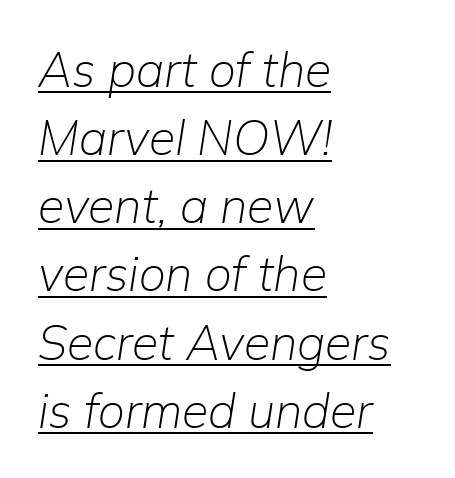
The image shows 48 px light type, italic (leaning right); set left-aligned, normal line spacing (1.42x), normal letter spacing, underlined; low stroke contrast and a medium x-height.
